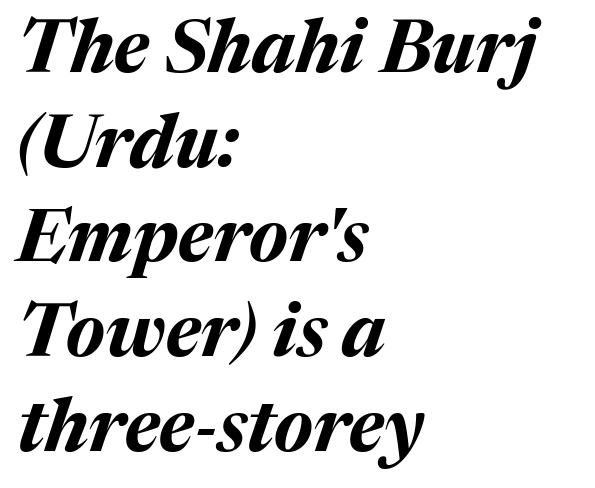
Q: Is the text bold? A: Yes.
Q: Is the text italic (slanted)? A: Yes, it leans right by about 17 degrees.
Q: Is the text underlined? A: No.
Q: How is the paragraph aligned? A: Left-aligned.
Q: Is the spacing between letters normal or unusually wide? A: Normal.
Q: Is the spacing between lines tight, normal or loose? A: Normal.
Q: Width (condensed, normal, or wide)? A: Normal.
Q: Stroke contrast? A: Medium.
Q: x-height? A: Medium.
Q: Monospaced? A: No.
